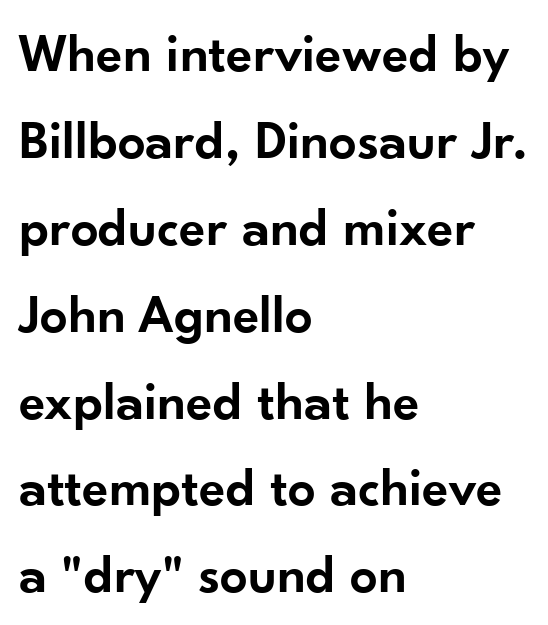
{"serif": "no", "italic": "no", "bold": "semi", "weight": "semibold", "width": "normal", "stroke_contrast": "low", "x_height": "small", "monospaced": "no", "underline": "no", "align": "left", "line_spacing": "normal", "line_spacing_ratio": 1.58, "letter_spacing": "normal", "letter_spacing_em": 0.0, "glyph_px": 55}
